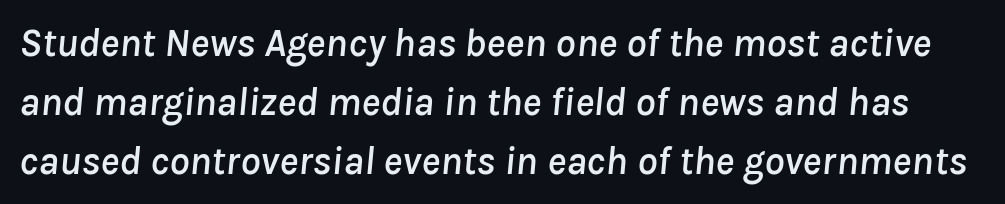
Proportional: the letters do not fall into vertical columns. No extra tracking has been applied to these lines. Lines of text with bare space underneath. You can tell it's italic because the verticals aren't actually vertical. The passage shown stacks its lines at a standard gap.
